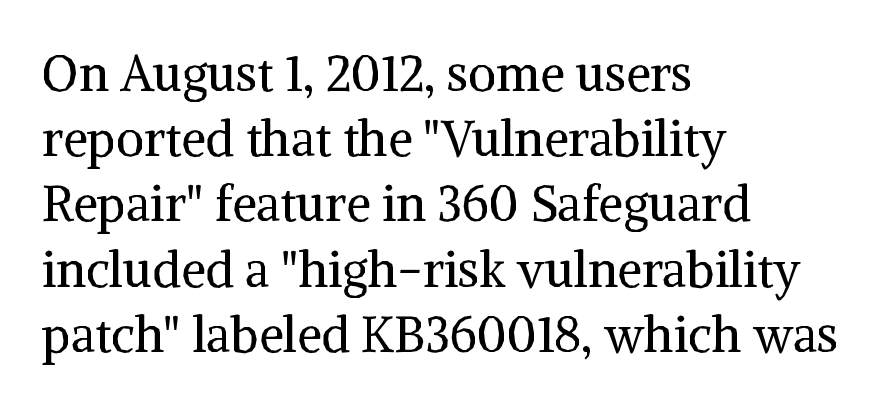
{"serif": "yes", "italic": "no", "bold": "no", "weight": "regular", "width": "normal", "stroke_contrast": "medium", "x_height": "medium", "monospaced": "no", "underline": "no", "align": "left", "line_spacing": "normal", "line_spacing_ratio": 1.33, "letter_spacing": "normal", "letter_spacing_em": 0.0, "glyph_px": 49}
